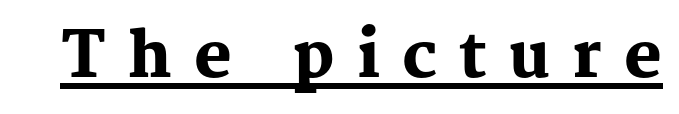
{"serif": "yes", "italic": "no", "bold": "yes", "weight": "heavy", "width": "normal", "stroke_contrast": "medium", "x_height": "medium", "monospaced": "no", "underline": "yes", "letter_spacing": "wide", "letter_spacing_em": 0.35, "glyph_px": 63}
